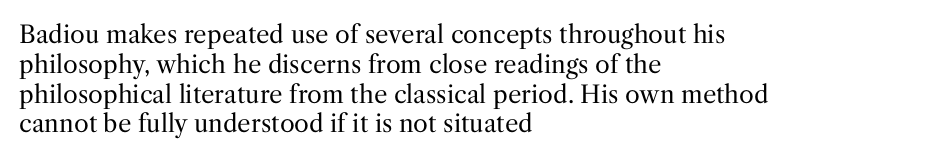
If you drew a line through each stem, it would be perfectly vertical. Tracking value appears to be zero — textbook default spacing. The rag falls on the right side of this text block. The face looks like a standard text weight, possibly lighter. The string is rendered with underlining switched off.
